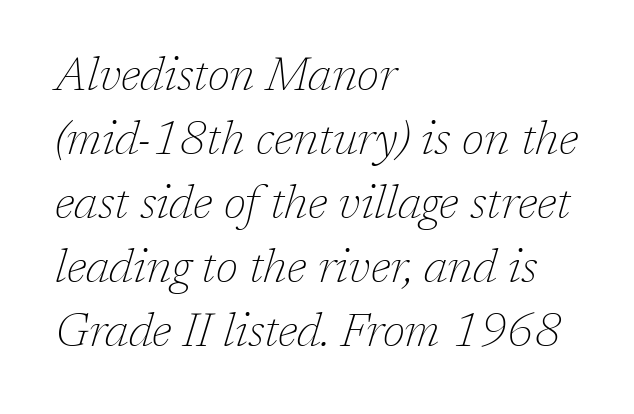
The image shows 47 px thin serif type, italic (leaning right); set left-aligned, normal line spacing (1.36x), normal letter spacing, not underlined; low stroke contrast and a medium x-height.
